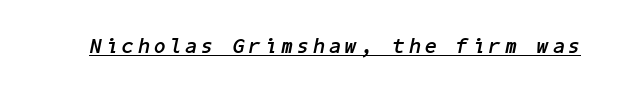
Does the weight exceed regular? Yes, all the way to bold. Here the glyphs are tracked loosely, breaking word shapes into spaced letters. The string is rendered with underlining switched on. Tall strokes in this sample are angled rather than plumb.
